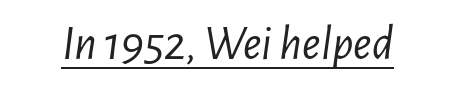
Italic: yes, the glyphs are oblique. The rendering uses natural spacing where letterforms have individual widths. Looks like someone drew a line under every word here. Is the letter spacing exaggerated? No — it looks like the ordinary default. No chunkiness to these letters — they're not bold.
